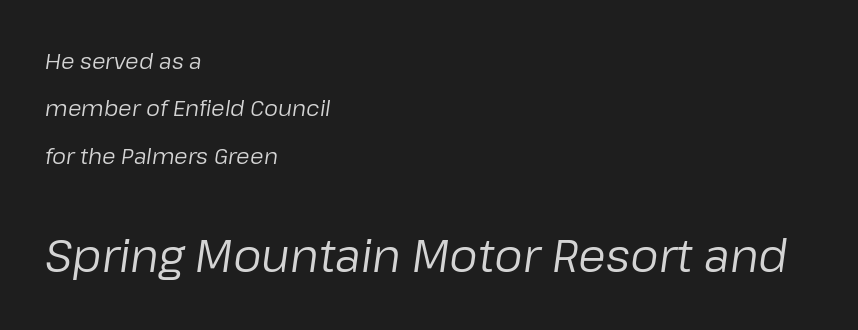
Do the characters align in a grid? No, the font is proportional. The type is set solid horizontally, with unmodified tracking. Vertically, the passage feels expansive, rows floating well apart. Where is the straight margin? On the left. The glyphs are unaccompanied by any horizontal stroke below them. Ink coverage per letter is moderate at most.
